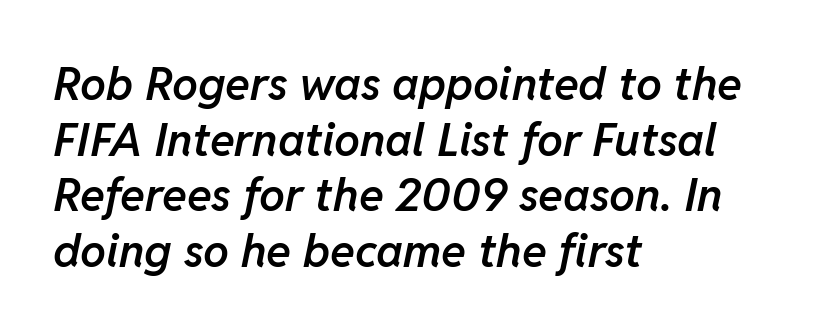
The image shows 46 px semibold type, italic (leaning right); set left-aligned, line spacing 1.21x, normal letter spacing, not underlined; low stroke contrast and a medium x-height.
